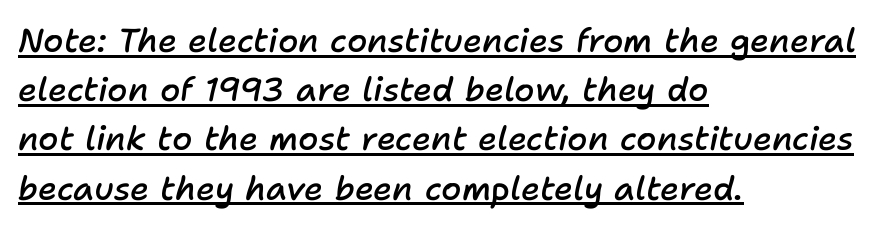
The image shows 33 px semibold type, italic (leaning right); set left-aligned, normal line spacing (1.49x), normal letter spacing, underlined; low stroke contrast and a medium x-height.
